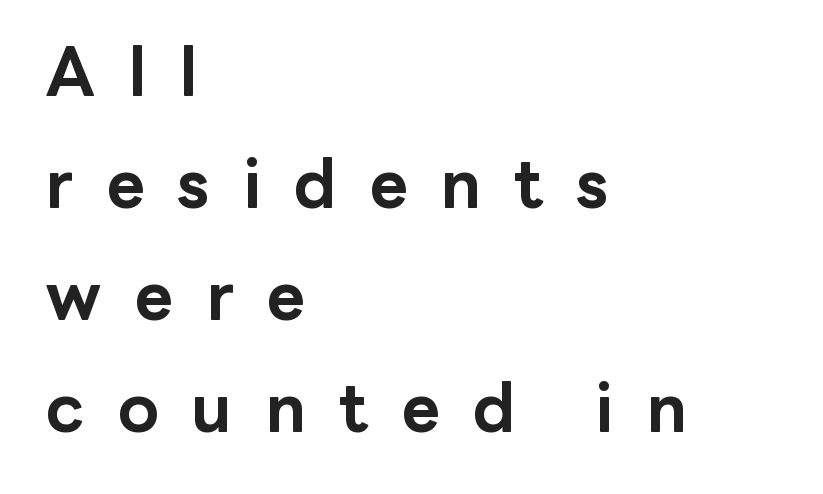
The image shows 67 px bold sans-serif type, upright; set left-aligned, normal line spacing (1.67x), unusually wide letter spacing (+0.49 em), not underlined; low stroke contrast and a medium x-height.
